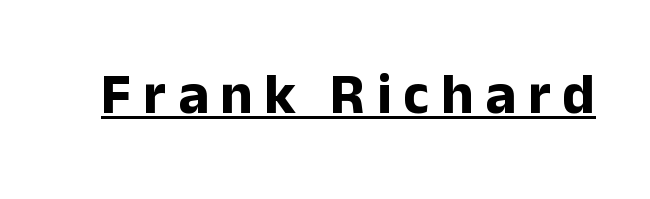
Q: Is the text bold? A: Yes.
Q: Is the text italic (slanted)? A: No, it is upright.
Q: Is the typeface a serif or a sans-serif typeface? A: Sans-serif.
Q: Is the text underlined? A: Yes.
Q: Is the spacing between letters normal or unusually wide? A: Unusually wide.
Q: Width (condensed, normal, or wide)? A: Normal.
Q: Stroke contrast? A: Low.
Q: x-height? A: Medium.
Q: Monospaced? A: No.
